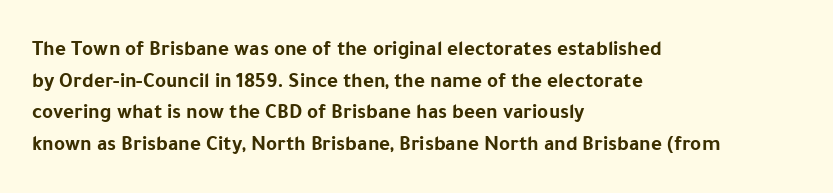
This is roman type, the default non-slanted kind. Observe the ordinary spacing: letters are neighbours, not strangers. The space between consecutive lines is moderate. Leftover space on each line is placed entirely after the last word. The string is rendered with underlining switched off. What weight is shown? A full bold with thick strokes.
